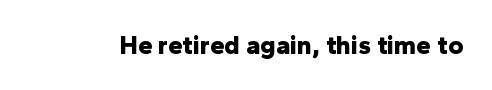
Q: Is the text bold? A: Yes.
Q: Is the text italic (slanted)? A: No, it is upright.
Q: Is the text underlined? A: No.
Q: Is the spacing between letters normal or unusually wide? A: Normal.
